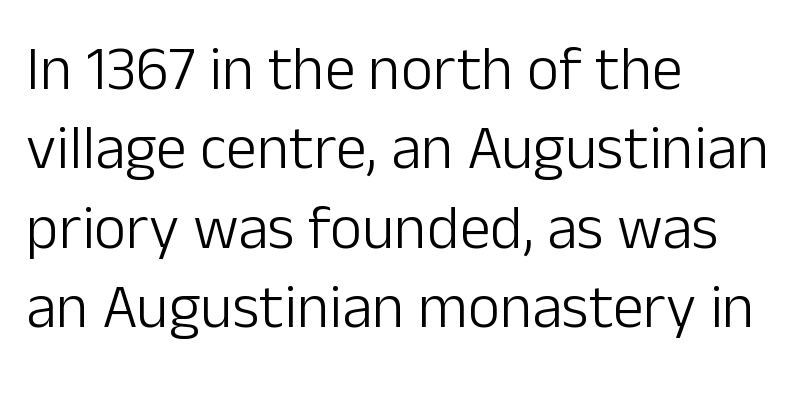
The image shows 62 px light sans-serif type, upright; set left-aligned, normal line spacing (1.28x), normal letter spacing, not underlined; low stroke contrast and a medium x-height.
